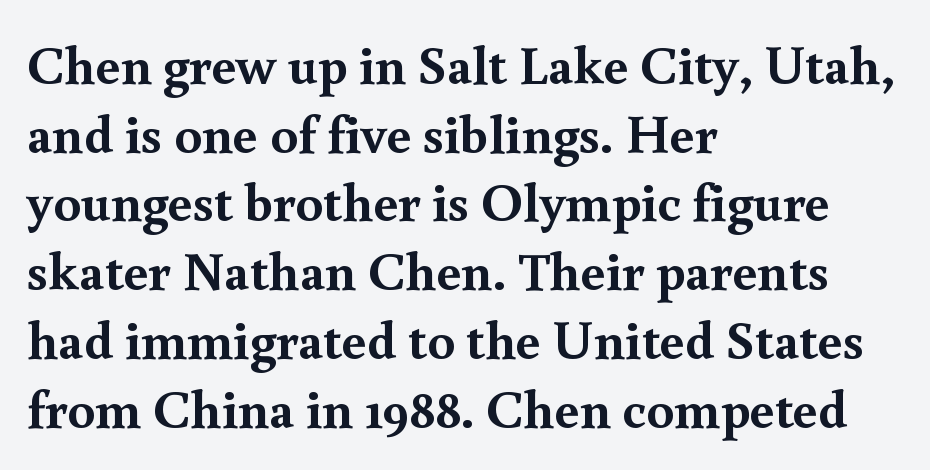
{"serif": "yes", "italic": "no", "bold": "yes", "weight": "semibold", "width": "normal", "x_height": "small", "monospaced": "no", "underline": "no", "align": "left", "line_spacing": "normal", "line_spacing_ratio": 1.25, "letter_spacing": "normal", "letter_spacing_em": 0.0, "glyph_px": 55}
